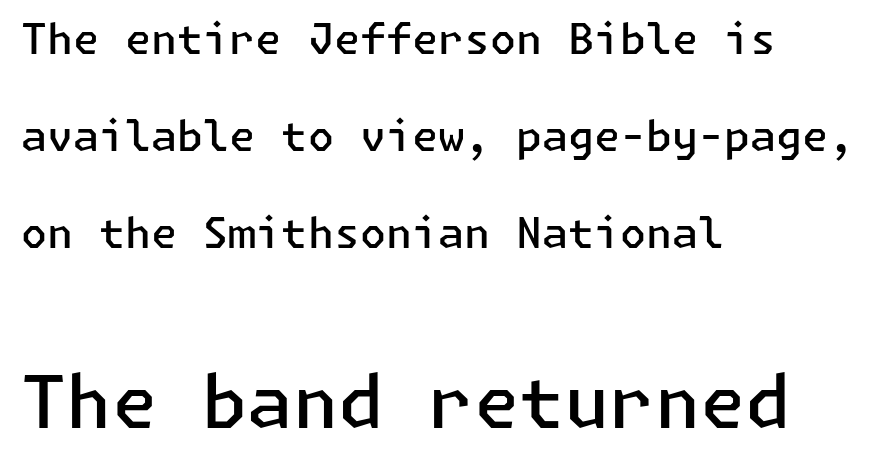
The face used here is a semibold: visibly heavier than regular, lighter than bold. Horizontal bands of white between lines are thick stripes. Quick note: underline off. Italic: no, the glyphs are upright roman. Unlike a traditional serif, this face leaves its strokes unadorned.
